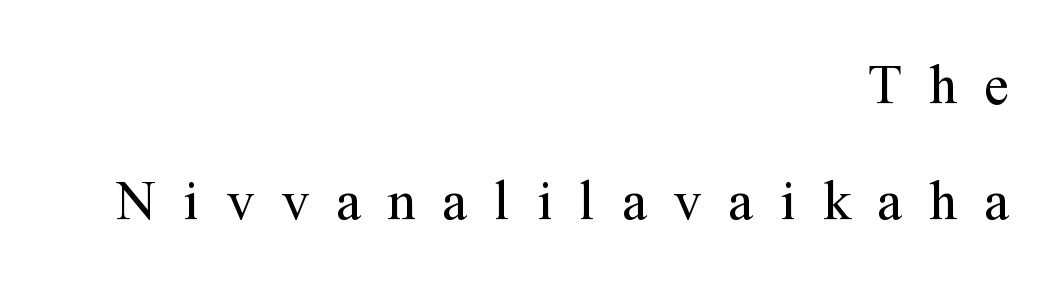
Compared with typical paragraphs, the rows here are farther apart. This sample uses an upright cut, with every glyph sitting square on the baseline. Check the space under the baseline: it is left empty. Glyph-to-glyph distance is far greater than everyday printed text.
